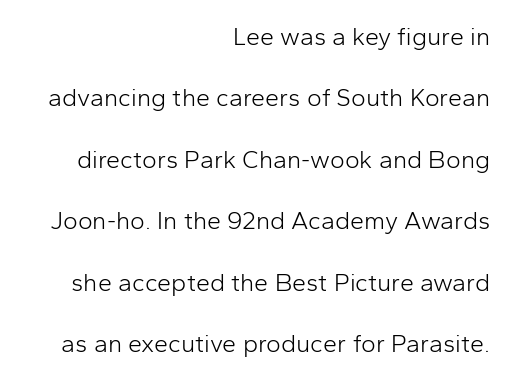
Nobody touched the tracking dial on this one. Unmarked baselines from the first word to the last. The letters stand straight up with perfectly vertical stems. Rows of type keep a wide berth in the vertical direction.
